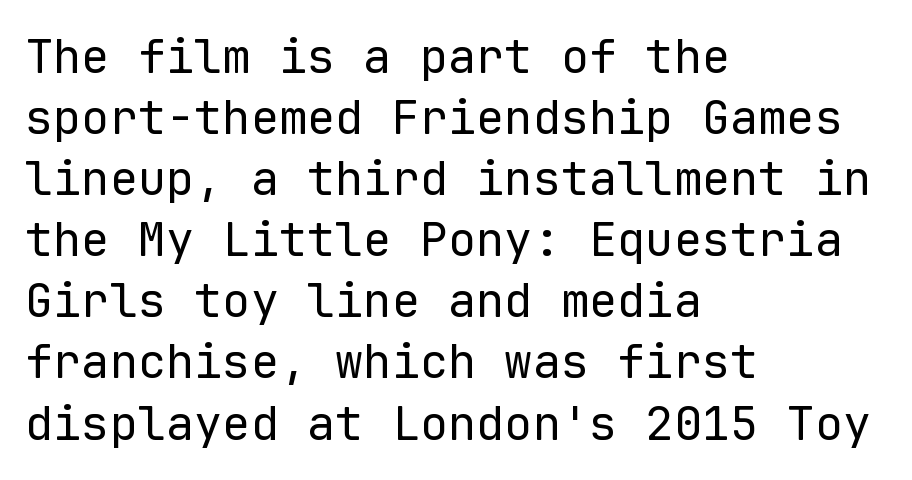
The letters sit at their default tracking, neither squeezed nor spread. Italic: no, the glyphs are upright roman. Whoever set this chose a conventional vertical rhythm. The letters march in equal steps, a hallmark of fixed-pitch type.
